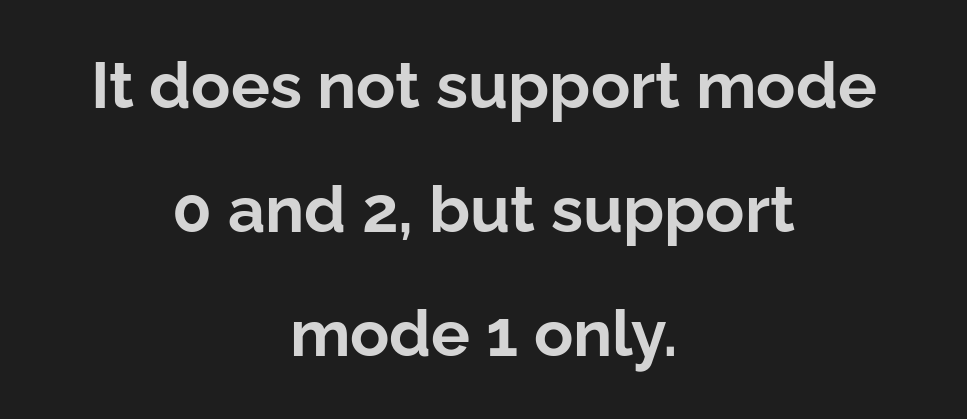
{"serif": "no", "italic": "no", "bold": "yes", "weight": "bold", "width": "normal", "stroke_contrast": "low", "x_height": "medium", "monospaced": "no", "underline": "no", "align": "center", "line_spacing": "loose", "line_spacing_ratio": 1.91, "letter_spacing": "normal", "letter_spacing_em": 0.0, "glyph_px": 65}
